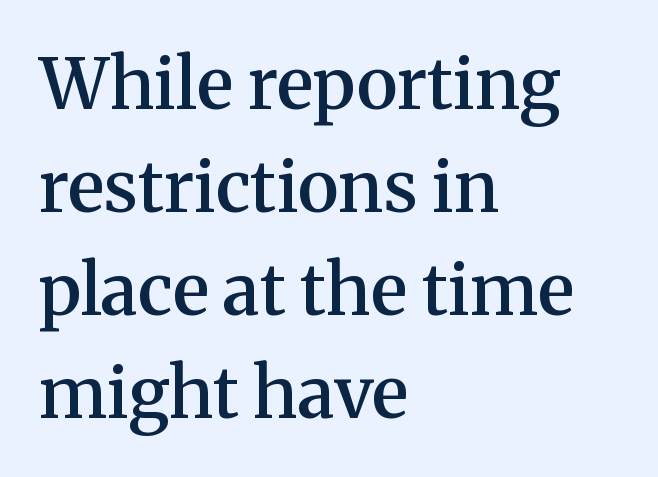
The image shows 71 px semibold serif type, upright; set left-aligned, normal line spacing (1.45x), normal letter spacing, not underlined; medium stroke contrast and a medium x-height.
